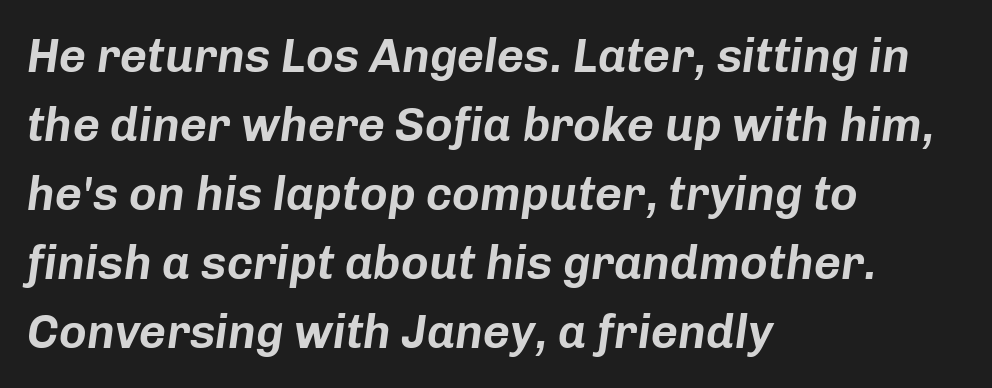
The image shows 47 px text type, italic (leaning right); set left-aligned, normal line spacing (1.47x), normal letter spacing, not underlined; low stroke contrast and a medium x-height.
